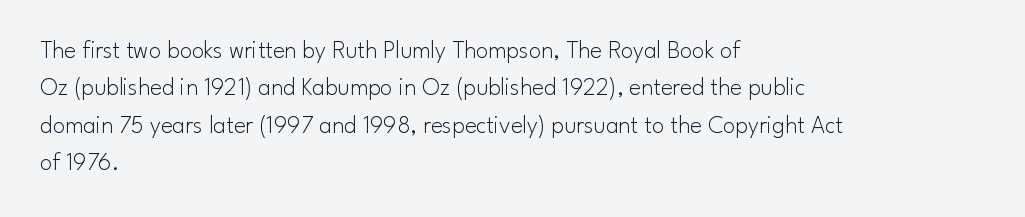
{"italic": "no", "bold": "no", "underline": "no", "align": "left", "line_spacing": "normal", "line_spacing_ratio": 1.5, "letter_spacing": "normal", "letter_spacing_em": 0.0, "glyph_px": 25}
